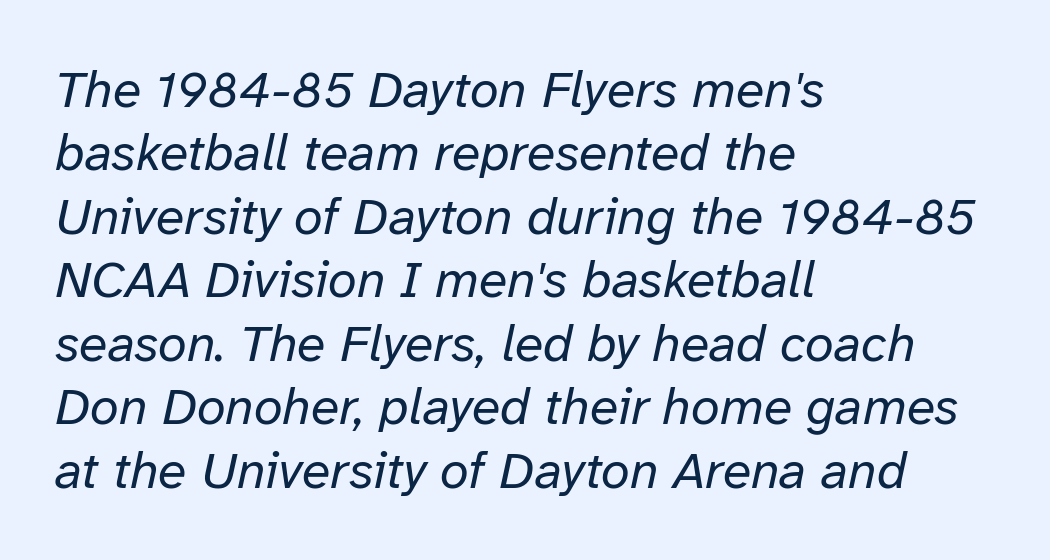
Glance below the letters and you will spot only blank space. Is the type slanted? Yes — the strokes lean at a clear angle. Teacher's note: observe the even left margin — that is flush-left alignment. The letterforms sit shoulder to shoulder at normal distance. Looks like regular typesetting: each glyph gets only the width it needs. Caption: face not bold, strokes unweighted.
